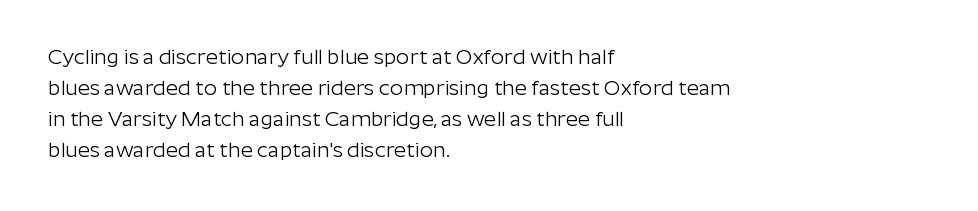
The image shows 21 px text type, upright; set left-aligned, normal line spacing (1.47x), normal letter spacing, not underlined.
